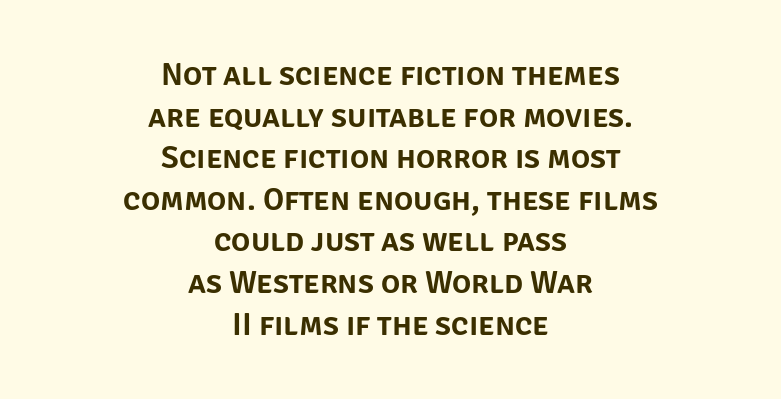
The image shows 32 px sans-serif type, upright; set centered, normal line spacing (1.3x), normal letter spacing, not underlined; low stroke contrast and a large x-height.
